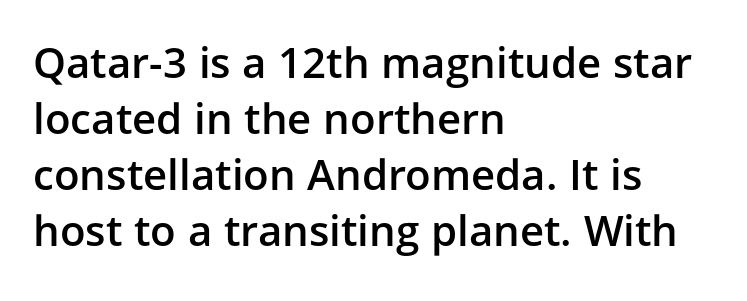
{"serif": "no", "italic": "no", "bold": "semi", "weight": "semibold", "width": "normal", "stroke_contrast": "low", "x_height": "medium", "monospaced": "no", "underline": "no", "align": "left", "line_spacing": "normal", "line_spacing_ratio": 1.33, "letter_spacing": "normal", "letter_spacing_em": 0.0, "glyph_px": 42}
